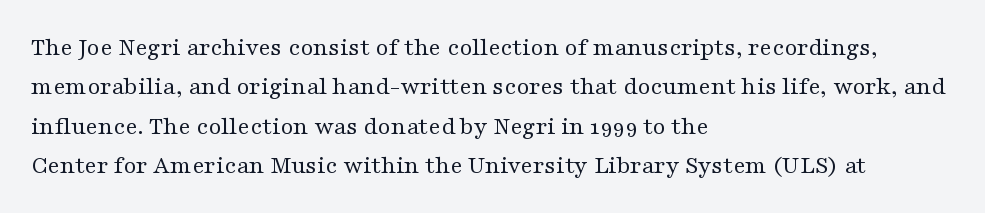
A typesetter would mark this as roman, not italic. Does the leading feel generous? No, just average. The typesetter chose a ragged-right arrangement here. The gaps between neighbouring characters are ordinary and unremarkable. Is this a heavy cut? Hardly; it is regular or lighter. The space directly below the letters is spotless.
